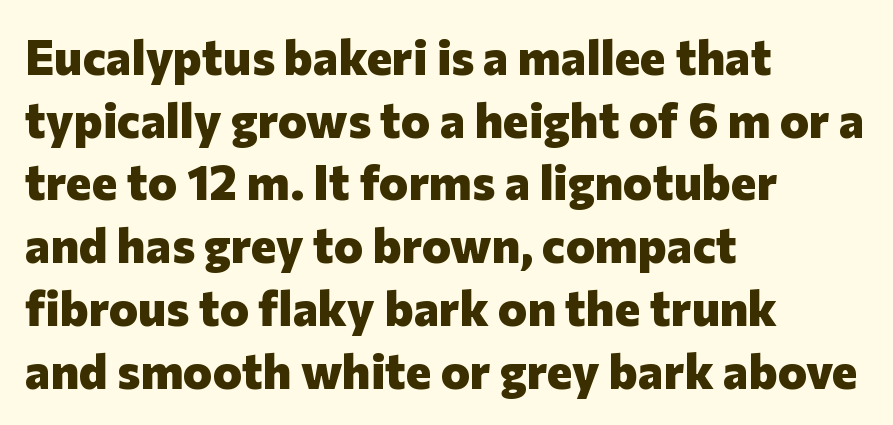
Type style note: lacks serifs. One-word summary of the alignment: left. Quick note: underline off. Thick stems and heavy bowls — unmistakably bold. Looks like regular typesetting: each glyph gets only the width it needs. The specimen reads as upright at a glance.
